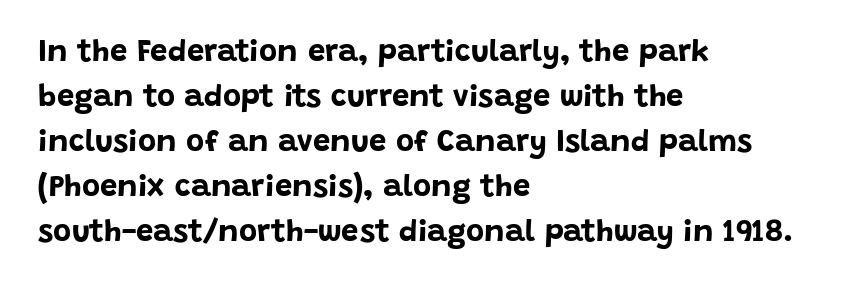
The image shows 31 px bold sans-serif type, upright; set left-aligned, normal line spacing (1.45x), normal letter spacing, not underlined; low stroke contrast and a large x-height.
